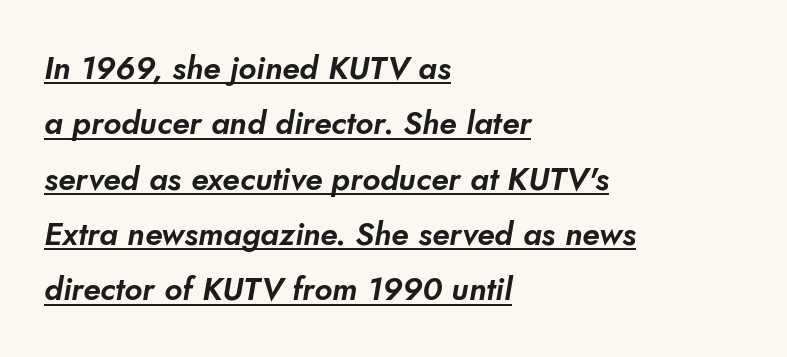
The sample's only ornament is a line tracing under the words. The gaps between neighbouring characters are ordinary and unremarkable. Proportional: the letters do not fall into vertical columns. Check where the strokes stop: nothing finishes them off — pure sans.
